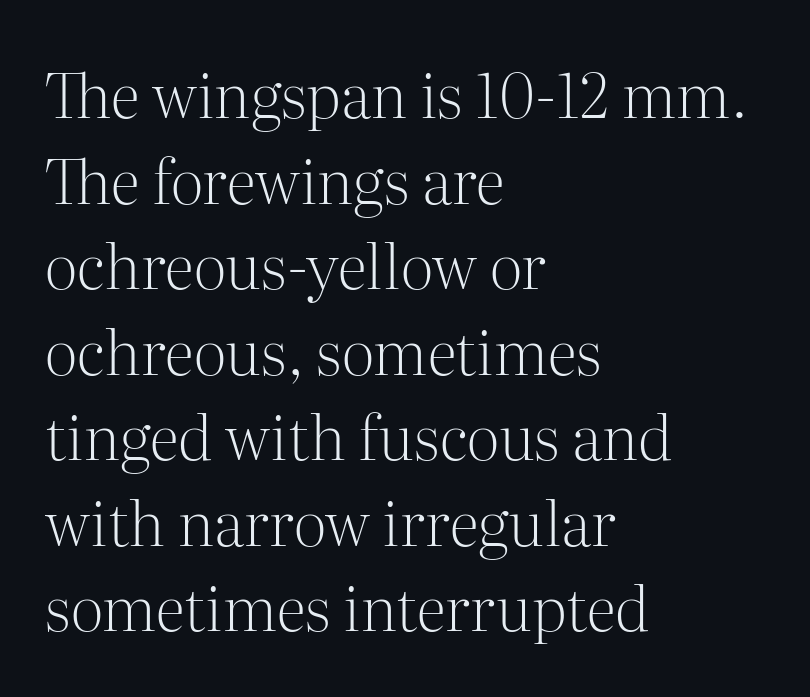
The image shows 62 px light serif type, upright; set left-aligned, normal line spacing (1.38x), normal letter spacing, not underlined; medium stroke contrast and a medium x-height.
